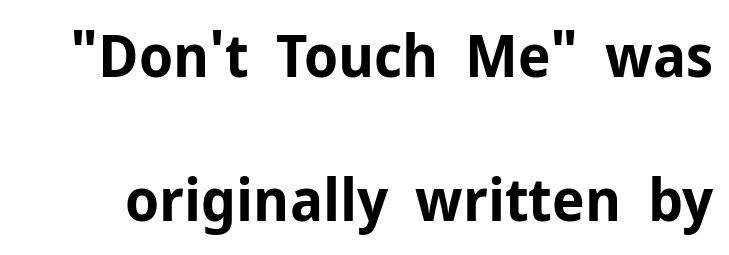
Q: Is the text bold? A: Yes.
Q: Is the text italic (slanted)? A: No, it is upright.
Q: Is the typeface a serif or a sans-serif typeface? A: Sans-serif.
Q: Is the text underlined? A: No.
Q: Is the spacing between letters normal or unusually wide? A: Normal.
Q: Is the spacing between lines tight, normal or loose? A: Loose.
Q: Width (condensed, normal, or wide)? A: Normal.
Q: Stroke contrast? A: Low.
Q: x-height? A: Medium.
Q: Monospaced? A: No.
